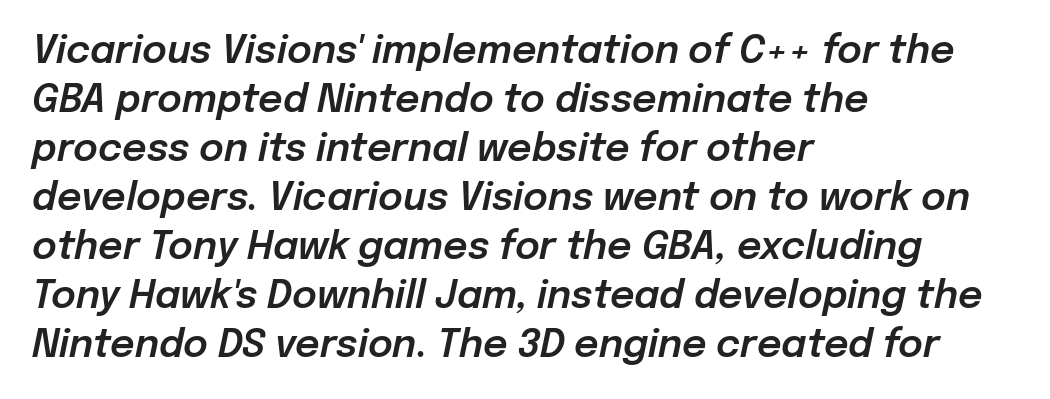
The image shows 38 px text type, italic (leaning right); set left-aligned, normal line spacing (1.29x), normal letter spacing, not underlined; low stroke contrast and a medium x-height.
